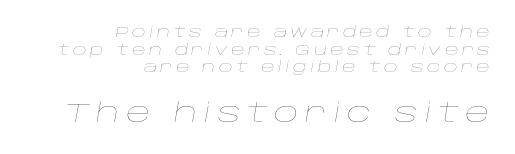
Q: Is the text bold? A: No.
Q: Is the text italic (slanted)? A: Yes, it leans right by about 10 degrees.
Q: Is the text underlined? A: No.
Q: How is the paragraph aligned? A: Right-aligned.
Q: Is the spacing between letters normal or unusually wide? A: Unusually wide.
Q: Which block of text is set in a larger size, the first (top) or the second (bottom)? A: The second (bottom) one.
